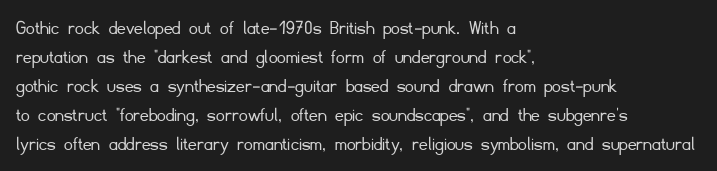
Q: Is the text bold? A: No.
Q: Is the text italic (slanted)? A: No, it is upright.
Q: Is the text underlined? A: No.
Q: How is the paragraph aligned? A: Left-aligned.
Q: Is the spacing between letters normal or unusually wide? A: Normal.
Q: Is the spacing between lines tight, normal or loose? A: Normal.
